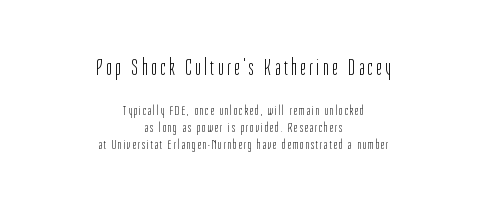
{"italic": "no", "bold": "no", "underline": "no", "align": "center", "line_spacing_ratio": 1.21, "larger_block": "first", "size_ratio": 1.71, "glyph_px": 24}
